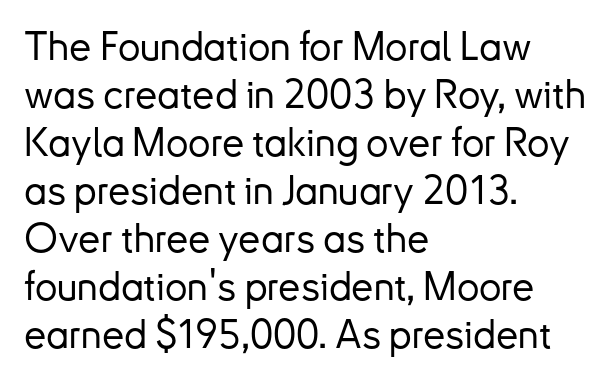
Q: Is the text italic (slanted)? A: No, it is upright.
Q: Is the typeface a serif or a sans-serif typeface? A: Sans-serif.
Q: Is the text underlined? A: No.
Q: How is the paragraph aligned? A: Left-aligned.
Q: Is the spacing between letters normal or unusually wide? A: Normal.
Q: Width (condensed, normal, or wide)? A: Normal.
Q: Stroke contrast? A: Low.
Q: x-height? A: Small.
Q: Monospaced? A: No.
